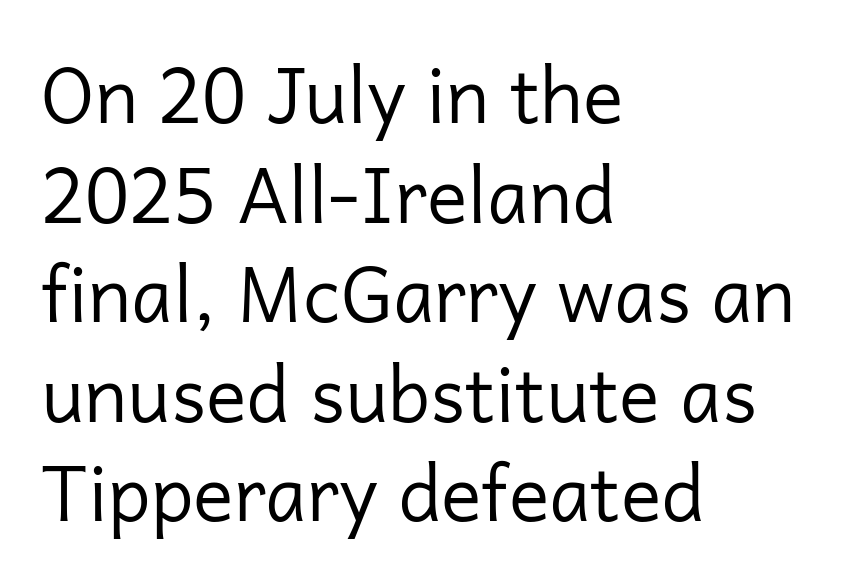
Q: Is the text bold? A: No.
Q: Is the text italic (slanted)? A: No, it is upright.
Q: Is the typeface a serif or a sans-serif typeface? A: Sans-serif.
Q: Is the text underlined? A: No.
Q: How is the paragraph aligned? A: Left-aligned.
Q: Is the spacing between letters normal or unusually wide? A: Normal.
Q: Is the spacing between lines tight, normal or loose? A: Normal.
Q: Width (condensed, normal, or wide)? A: Normal.
Q: Stroke contrast? A: Low.
Q: x-height? A: Medium.
Q: Monospaced? A: No.
